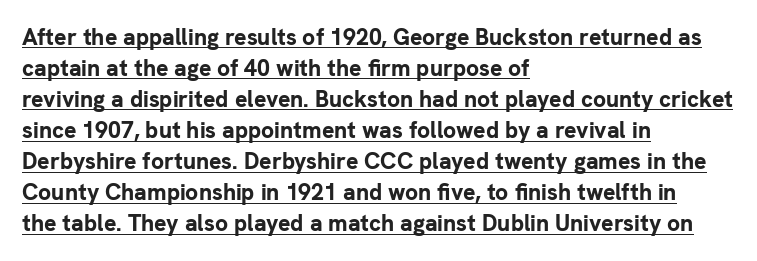
Q: Is the text bold? A: Yes.
Q: Is the text italic (slanted)? A: No, it is upright.
Q: Is the text underlined? A: Yes.
Q: How is the paragraph aligned? A: Left-aligned.
Q: Is the spacing between letters normal or unusually wide? A: Normal.
Q: Is the spacing between lines tight, normal or loose? A: Normal.
